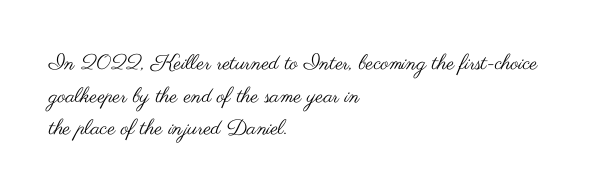
{"bold": "no", "underline": "no", "align": "left", "line_spacing": "normal", "line_spacing_ratio": 1.55, "letter_spacing": "normal", "letter_spacing_em": 0.0, "glyph_px": 21}
